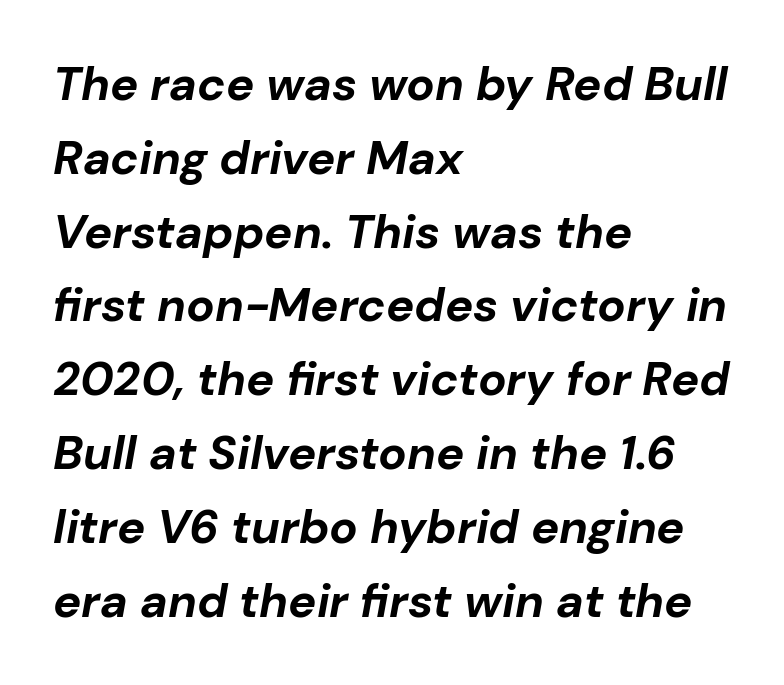
The image shows 47 px bold type, italic (leaning right); set left-aligned, normal line spacing (1.57x), normal letter spacing, not underlined; low stroke contrast and a medium x-height.
